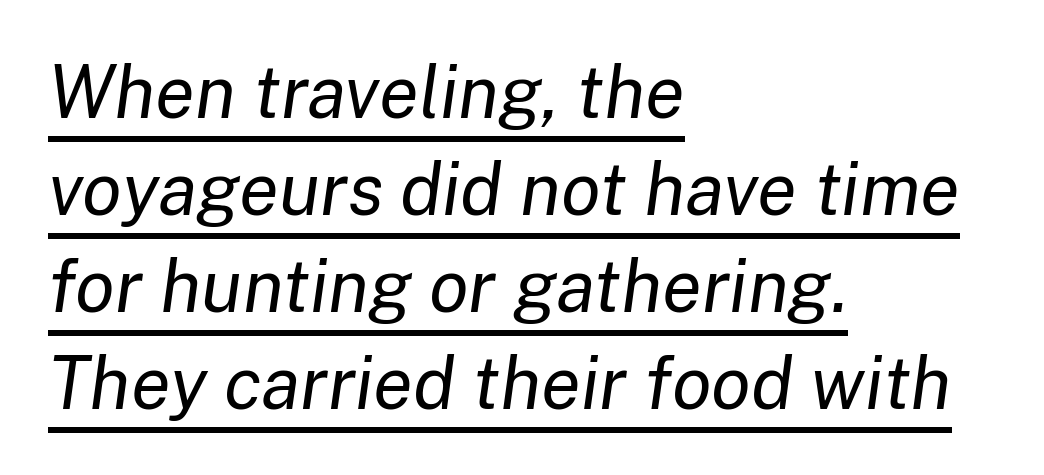
The image shows 73 px regular-weight type, italic (leaning right); set left-aligned, normal line spacing (1.33x), normal letter spacing, underlined; low stroke contrast and a medium x-height.
